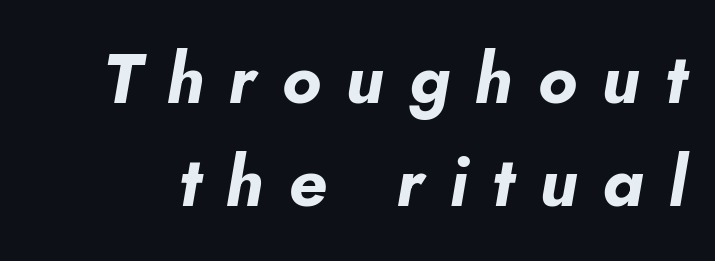
{"italic": "yes", "lean": "right", "slant_degrees": 5, "bold": "yes", "weight": "bold", "width": "normal", "stroke_contrast": "low", "x_height": "small", "monospaced": "no", "underline": "no", "line_spacing": "normal", "line_spacing_ratio": 1.49, "letter_spacing": "wide", "letter_spacing_em": 0.36, "glyph_px": 69}
